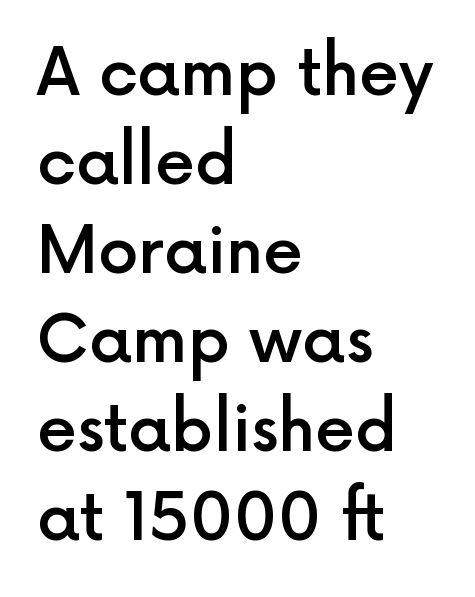
The image shows 64 px semibold sans-serif type, upright; set left-aligned, normal line spacing (1.39x), normal letter spacing, not underlined; a medium x-height.
